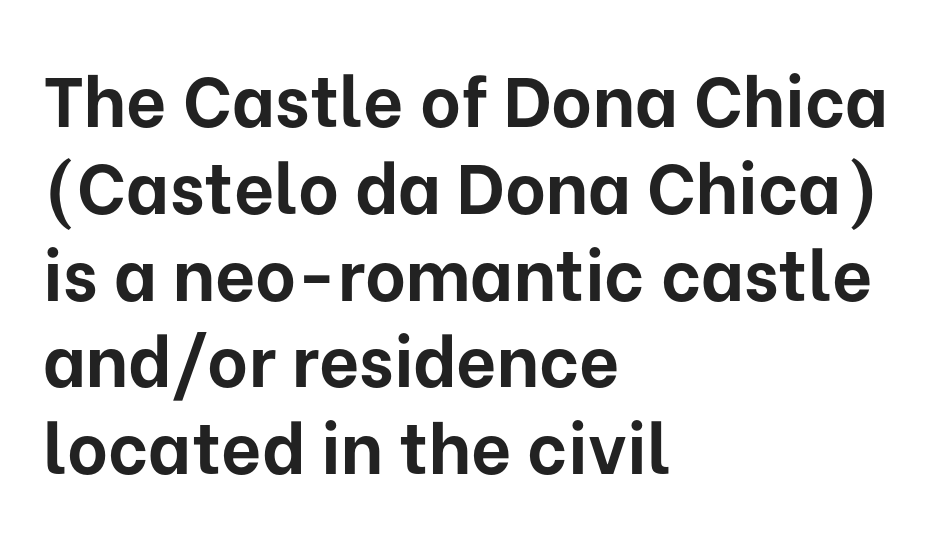
{"serif": "no", "italic": "no", "bold": "yes", "weight": "bold", "width": "normal", "stroke_contrast": "low", "x_height": "medium", "monospaced": "no", "underline": "no", "align": "left", "line_spacing_ratio": 1.24, "letter_spacing": "normal", "letter_spacing_em": 0.0, "glyph_px": 70}
